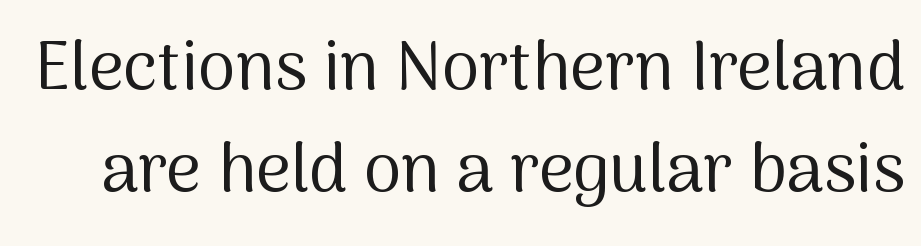
{"serif": "no", "italic": "no", "bold": "no", "weight": "regular", "width": "normal", "stroke_contrast": "medium", "x_height": "medium", "monospaced": "no", "underline": "no", "line_spacing": "normal", "line_spacing_ratio": 1.5, "letter_spacing": "normal", "letter_spacing_em": 0.0, "glyph_px": 68}
